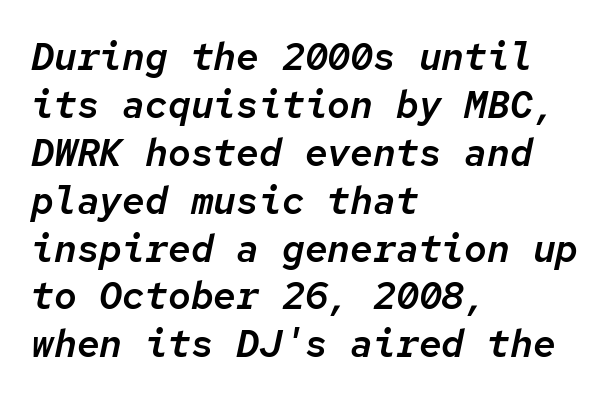
Which margin do the lines hug? The left one — the right edge is uneven. Bare-footed words on every line. Each letter, wide or thin by design, is forced into the same width here. Notice how the stems are inclined rather than vertical — that's the hallmark of italics. Caption: standard tracking, unaltered.
